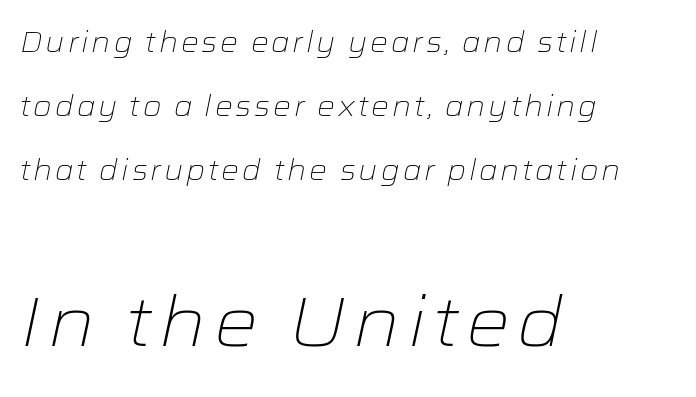
The image shows 69 px light, wide type, italic (leaning right); set left-aligned, loose line spacing (2.28x), not underlined; the second (bottom) block is 2.46x larger; low stroke contrast and a medium x-height.
